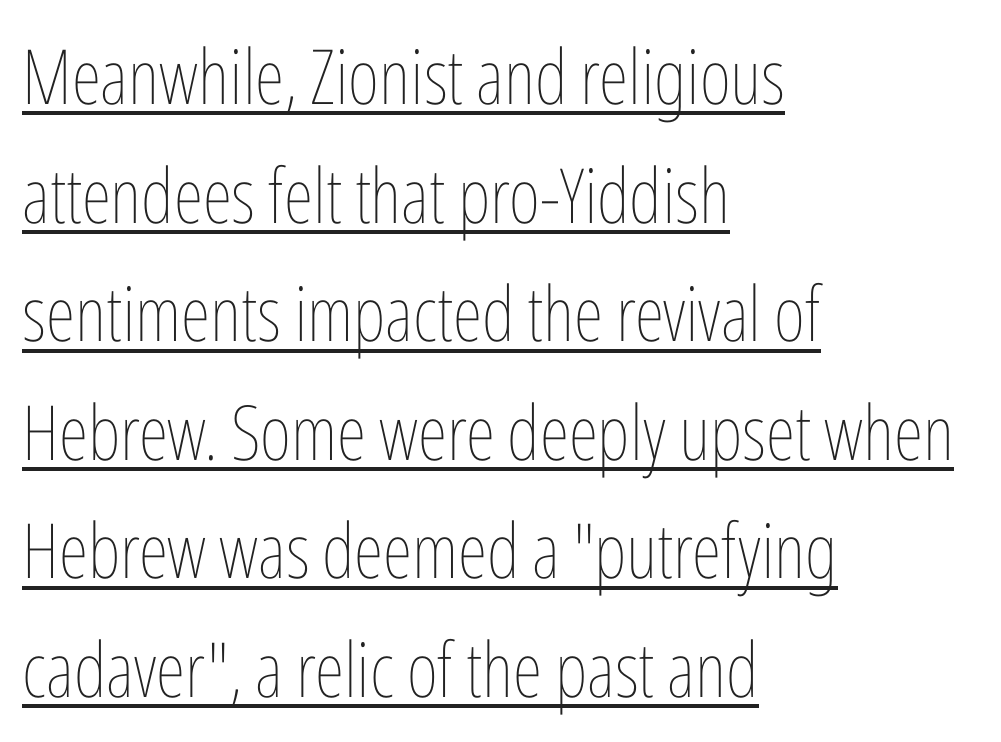
The image shows 76 px thin, condensed type, upright; set left-aligned, normal line spacing (1.56x), normal letter spacing, underlined; low stroke contrast and a medium x-height.
